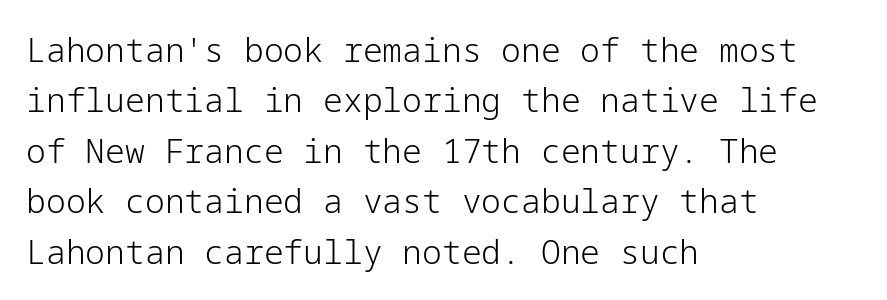
The image shows 33 px light sans-serif type, upright; set left-aligned, normal line spacing (1.53x), normal letter spacing, not underlined; low stroke contrast and a medium x-height.
